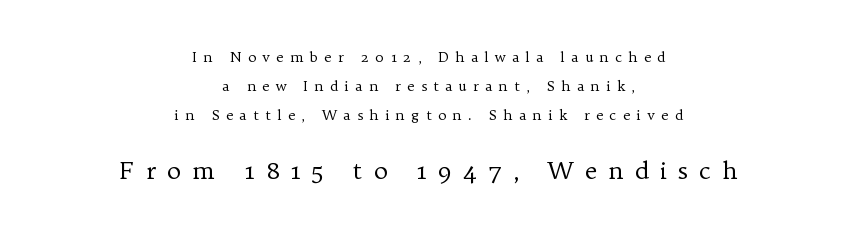
The line-height multiplier appears high, well above default. Clear beneath every line of the passage. Glyph-to-glyph distance is far greater than everyday printed text. A light-to-regular cut is what we see here. Top chunk: small. Bottom chunk: large. One-word summary of the alignment: center.
